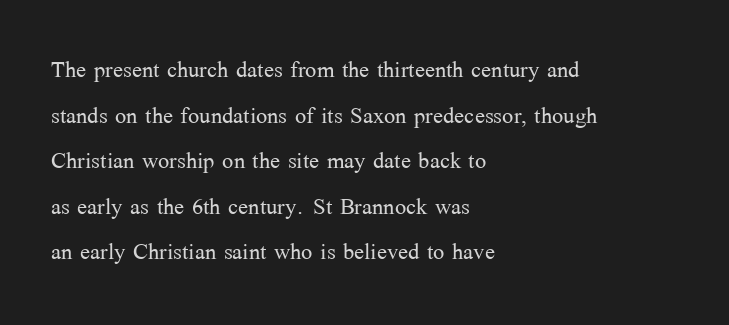
Q: Is the text bold? A: No.
Q: Is the text italic (slanted)? A: No, it is upright.
Q: Is the typeface a serif or a sans-serif typeface? A: Serif.
Q: Is the text underlined? A: No.
Q: How is the paragraph aligned? A: Left-aligned.
Q: Is the spacing between letters normal or unusually wide? A: Normal.
Q: Is the spacing between lines tight, normal or loose? A: Normal.
Q: Width (condensed, normal, or wide)? A: Normal.
Q: Stroke contrast? A: Medium.
Q: x-height? A: Medium.
Q: Monospaced? A: No.
